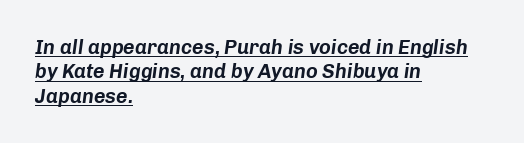
{"italic": "yes", "lean": "right", "slant_degrees": 8, "underline": "yes", "align": "left", "line_spacing_ratio": 1.22, "letter_spacing": "normal", "letter_spacing_em": 0.0, "glyph_px": 20}
